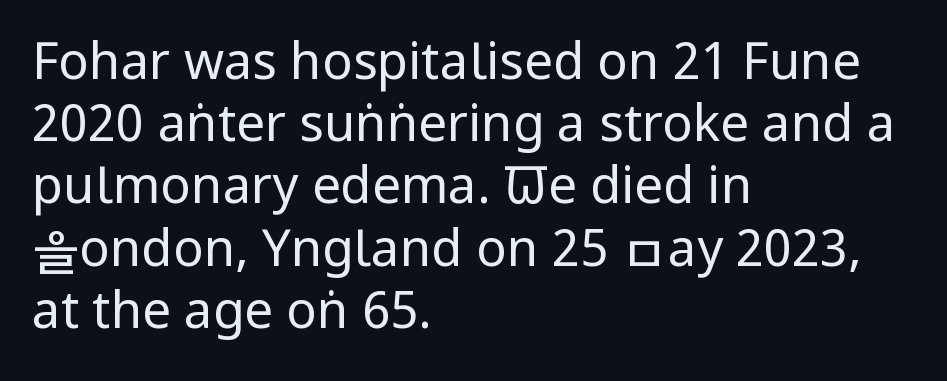
Does the type have serifs? No, each stem ends abruptly. Spacing verdict: proportional, widths tailored to each character. Only glyphs here, with clear space below each row. Stems and bowls with no extra thickness — not bold. Between one letter and the next there's only the usual sliver of space.
